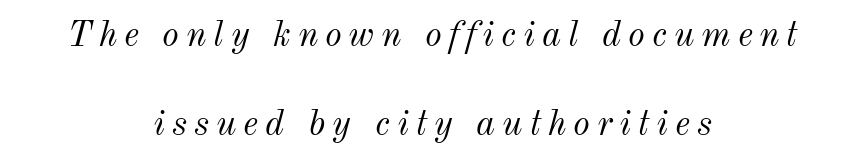
{"italic": "yes", "lean": "right", "slant_degrees": 12, "bold": "no", "weight": "light", "width": "normal", "stroke_contrast": "medium", "x_height": "small", "monospaced": "no", "underline": "no", "align": "center", "line_spacing": "loose", "line_spacing_ratio": 2.48, "glyph_px": 36}
